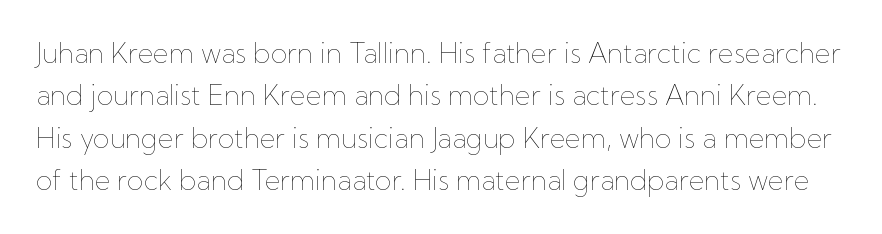
{"italic": "no", "bold": "no", "underline": "no", "line_spacing": "normal", "line_spacing_ratio": 1.57, "letter_spacing": "normal", "letter_spacing_em": 0.0, "glyph_px": 27}
